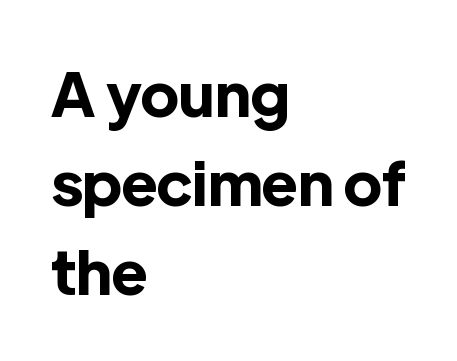
{"serif": "no", "italic": "no", "bold": "yes", "weight": "bold", "width": "normal", "x_height": "medium", "monospaced": "no", "underline": "no", "align": "left", "line_spacing": "normal", "line_spacing_ratio": 1.46, "letter_spacing": "normal", "letter_spacing_em": 0.0, "glyph_px": 61}
